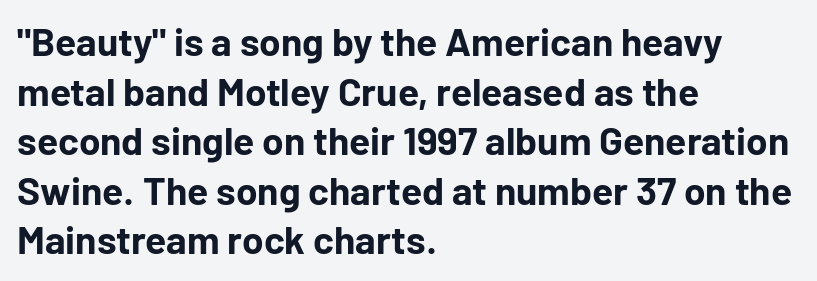
The image shows 39 px bold sans-serif type, upright; set left-aligned, normal line spacing (1.27x), normal letter spacing, not underlined; low stroke contrast and a medium x-height.
